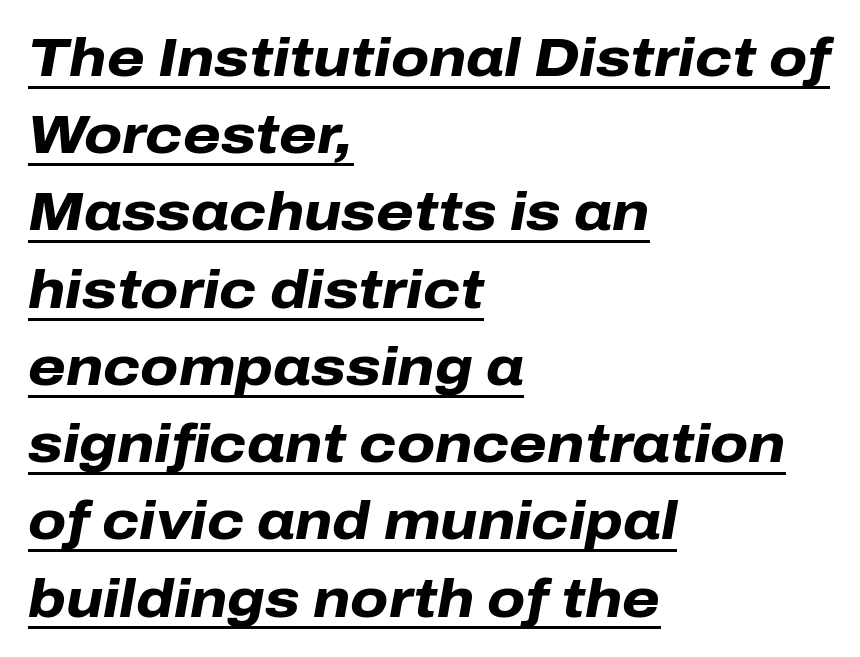
{"italic": "yes", "lean": "right", "slant_degrees": 10, "bold": "yes", "weight": "heavy", "width": "normal", "stroke_contrast": "low", "x_height": "medium", "monospaced": "no", "underline": "yes", "align": "left", "line_spacing": "normal", "line_spacing_ratio": 1.43, "letter_spacing": "normal", "letter_spacing_em": 0.0, "glyph_px": 54}
